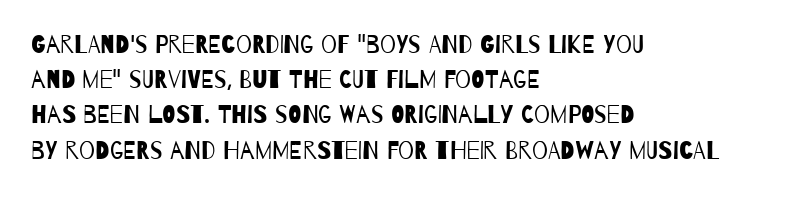
{"bold": "no", "underline": "no", "align": "left", "line_spacing": "normal", "line_spacing_ratio": 1.41, "letter_spacing": "normal", "letter_spacing_em": 0.0, "glyph_px": 25}
